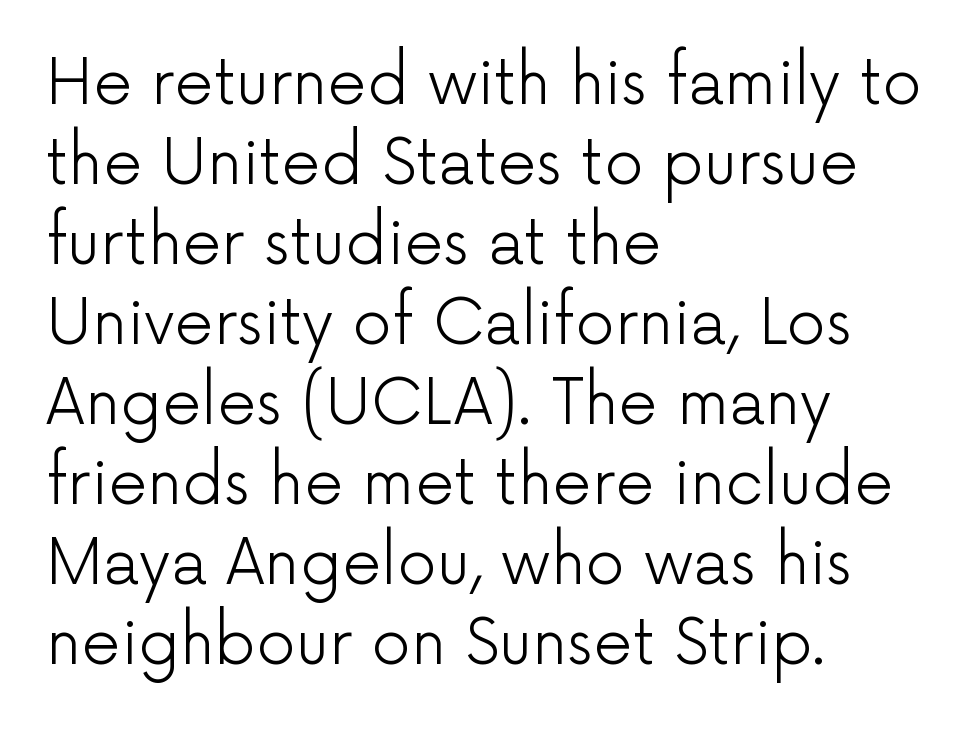
Layout note: lines flush left. Look at the bottom of the vertical strokes: they stop flat, with no serifs. You could not count columns in this text — the font is proportionally spaced. This sample uses an upright cut, with every glyph sitting square on the baseline. Quick note: underline off.
